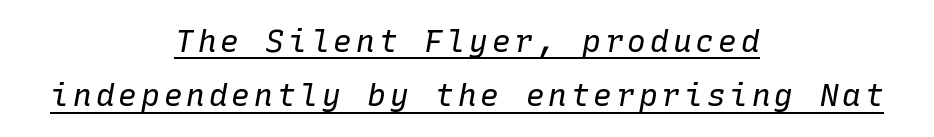
Emphasis-style slanted type is in use. The face used here appears with an underline applied. Weight: regular or lighter. Notice how the passage keeps no hard edge, just a central spine. This sample has the even, mechanical cadence of fixed-width lettering.
